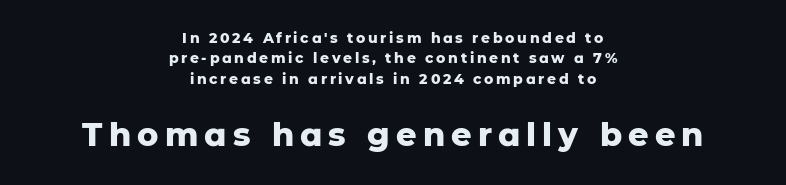
The glyphs are unaccompanied by any horizontal stroke below them. Horizontal bands of white between lines are of average thickness. Upright lettering throughout. You'd pick this weight for a headline — it's a proper bold. Top chunk: small. Bottom chunk: large. Type style note: lacks serifs.
